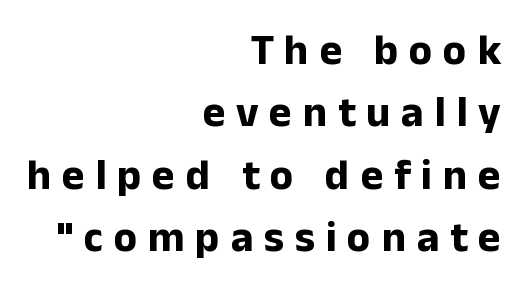
{"serif": "no", "italic": "no", "bold": "yes", "weight": "bold", "width": "normal", "stroke_contrast": "low", "x_height": "medium", "monospaced": "no", "underline": "no", "align": "right", "line_spacing": "normal", "line_spacing_ratio": 1.45, "letter_spacing": "wide", "letter_spacing_em": 0.25, "glyph_px": 43}
